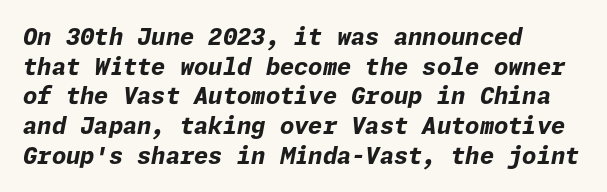
Q: Is the text bold? A: Yes.
Q: Is the text italic (slanted)? A: Yes, it leans right by about 11 degrees.
Q: Is the text underlined? A: No.
Q: How is the paragraph aligned? A: Left-aligned.
Q: Is the spacing between letters normal or unusually wide? A: Normal.
Q: Is the spacing between lines tight, normal or loose? A: Normal.
